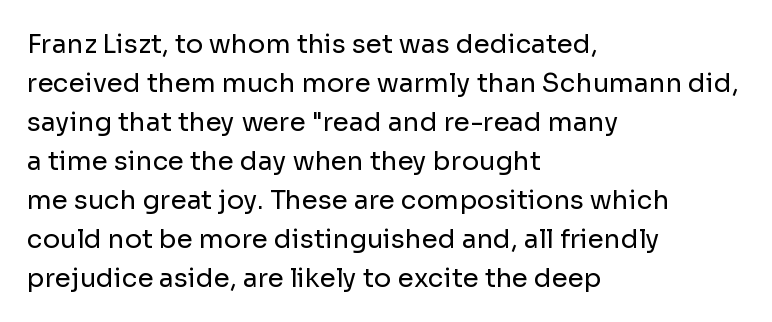
{"italic": "no", "bold": "no", "underline": "no", "align": "left", "line_spacing": "normal", "line_spacing_ratio": 1.5, "letter_spacing": "normal", "letter_spacing_em": 0.0, "glyph_px": 26}
